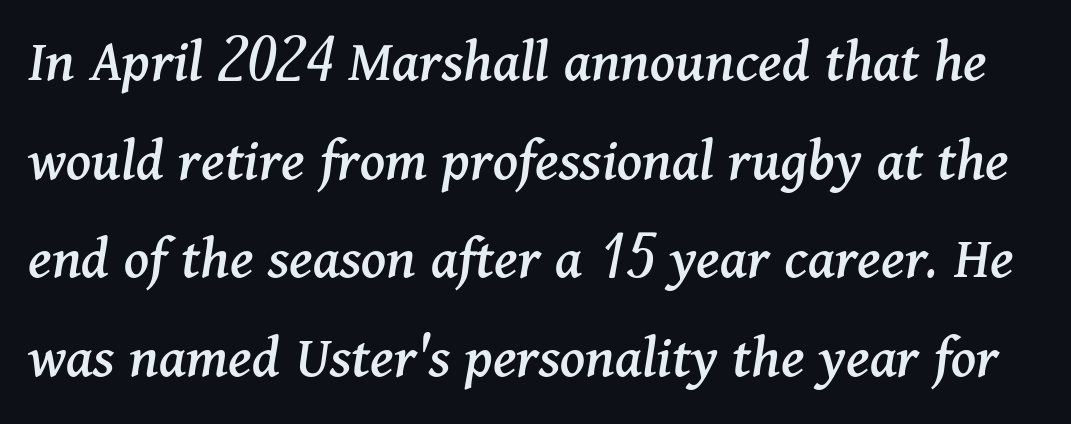
The image shows 62 px serif type, italic (leaning right); set normal line spacing (1.59x), normal letter spacing, not underlined; medium stroke contrast and a medium x-height.
